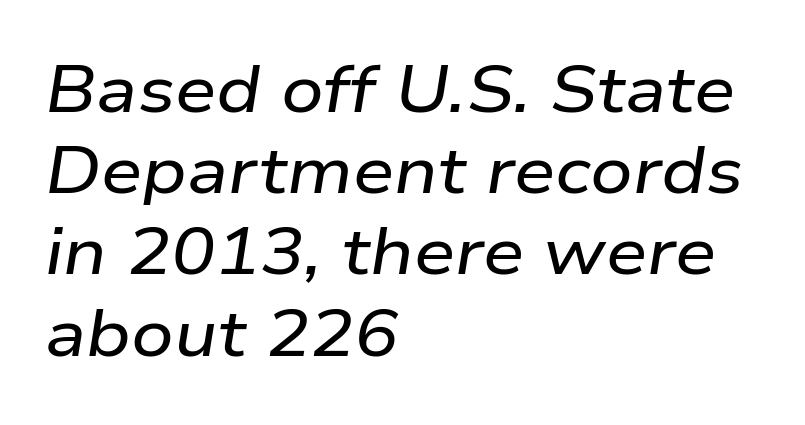
{"italic": "yes", "lean": "right", "slant_degrees": 9, "width": "wide", "stroke_contrast": "low", "x_height": "medium", "monospaced": "no", "underline": "no", "align": "left", "line_spacing_ratio": 1.23, "letter_spacing": "normal", "letter_spacing_em": 0.0, "glyph_px": 66}
